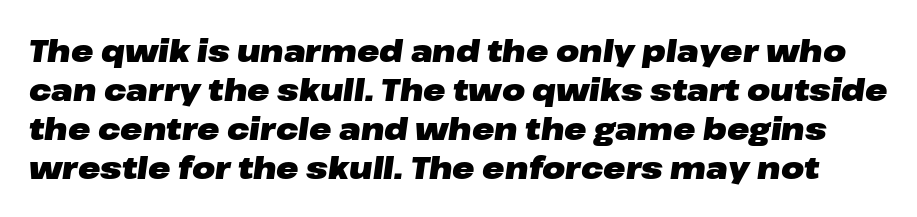
{"italic": "yes", "lean": "right", "slant_degrees": 8, "bold": "yes", "weight": "heavy", "width": "wide", "stroke_contrast": "low", "x_height": "medium", "monospaced": "no", "underline": "no", "line_spacing": "normal", "line_spacing_ratio": 1.3, "letter_spacing": "normal", "letter_spacing_em": 0.0, "glyph_px": 30}
